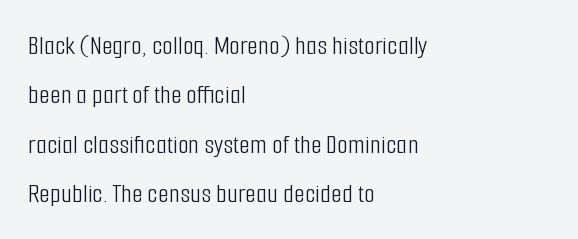
Beneath every word, the page is bare. In terms of letterform style, serifs are entirely absent. No extra tracking has been applied to these lines. The face looks like a standard text weight, possibly lighter.
